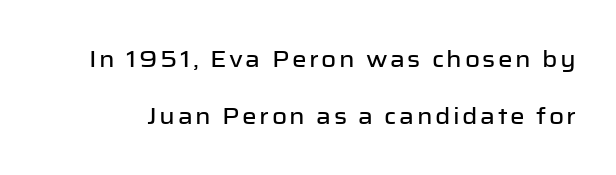
{"italic": "no", "underline": "no", "line_spacing": "loose", "line_spacing_ratio": 2.46, "glyph_px": 23}
